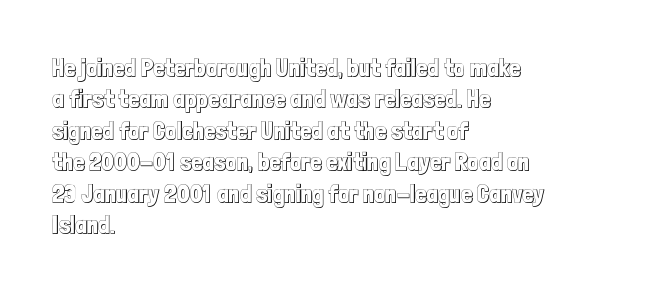
The space directly below the letters is spotless. Whoever set this chose a conventional vertical rhythm. The typesetter chose a ragged-right arrangement here. Posture: straight, roman, zero tilt. Standard letterfit; no display-style spreading of the glyphs.
